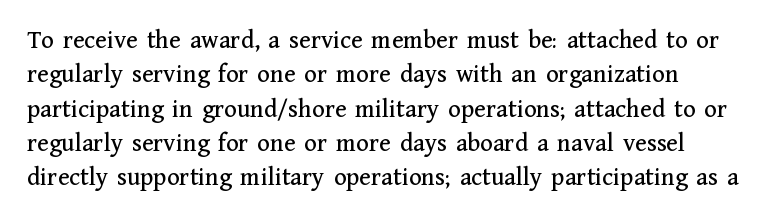
The image shows 26 px text type, upright; set left-aligned, normal line spacing (1.32x), normal letter spacing, not underlined.
